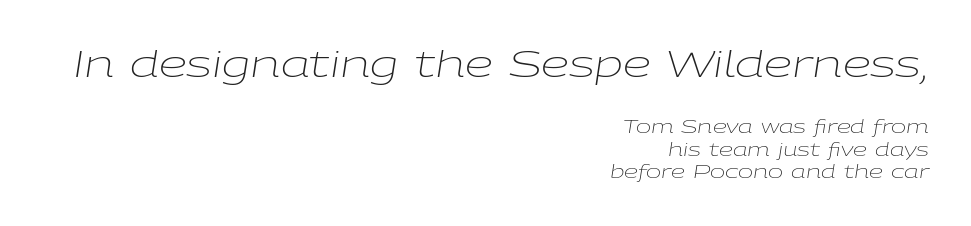
The image shows 36 px light, wide type, italic (leaning right); set right-aligned, line spacing 1.24x, normal letter spacing, not underlined; the first (top) block is 2.0x larger; low stroke contrast and a medium x-height.
